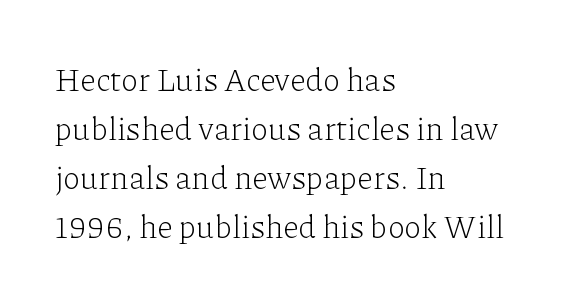
Q: Is the text bold? A: No.
Q: Is the text italic (slanted)? A: No, it is upright.
Q: Is the typeface a serif or a sans-serif typeface? A: Serif.
Q: Is the text underlined? A: No.
Q: How is the paragraph aligned? A: Left-aligned.
Q: Is the spacing between letters normal or unusually wide? A: Normal.
Q: Is the spacing between lines tight, normal or loose? A: Normal.
Q: Width (condensed, normal, or wide)? A: Normal.
Q: Stroke contrast? A: Low.
Q: x-height? A: Medium.
Q: Monospaced? A: No.
